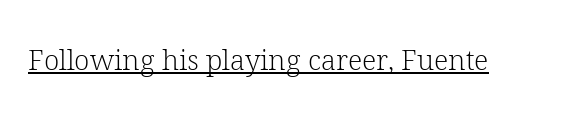
The image shows 28 px light serif type, upright; set normal letter spacing, underlined; low stroke contrast and a medium x-height.
